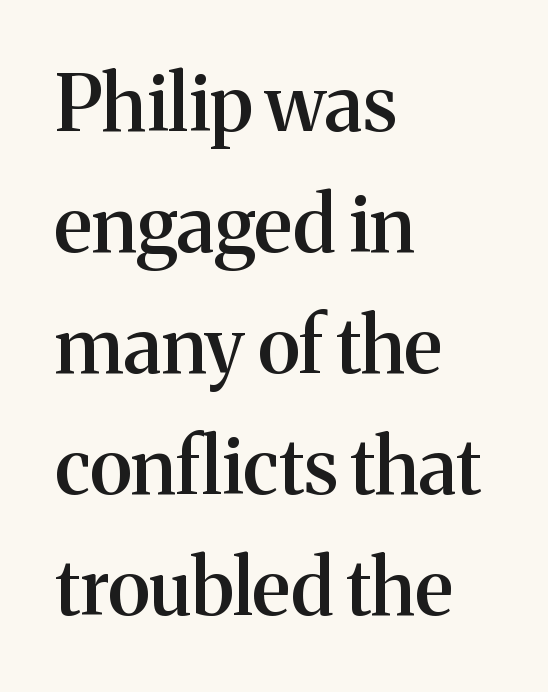
The image shows 77 px semibold serif type, upright; set left-aligned, normal line spacing (1.57x), normal letter spacing, not underlined; medium stroke contrast and a medium x-height.
